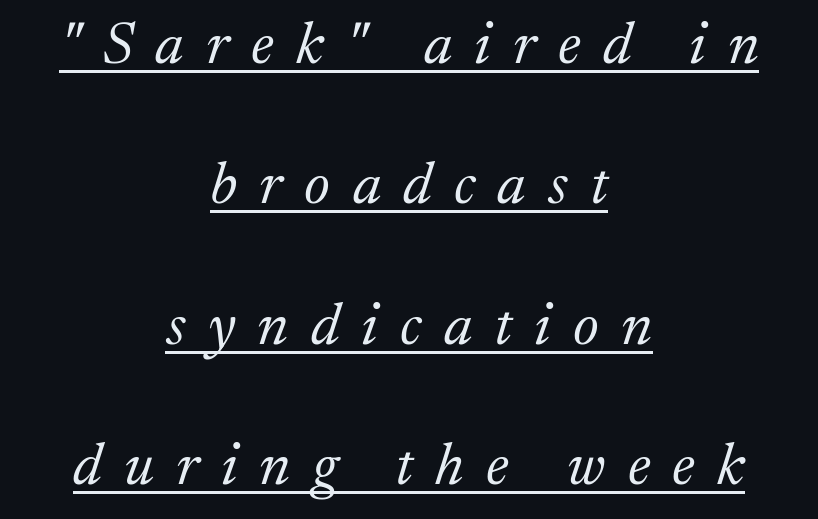
{"serif": "yes", "italic": "yes", "lean": "right", "slant_degrees": 17, "bold": "no", "weight": "light", "width": "normal", "stroke_contrast": "medium", "x_height": "medium", "monospaced": "no", "underline": "yes", "align": "center", "line_spacing": "loose", "line_spacing_ratio": 2.34, "letter_spacing": "wide", "letter_spacing_em": 0.37, "glyph_px": 60}
